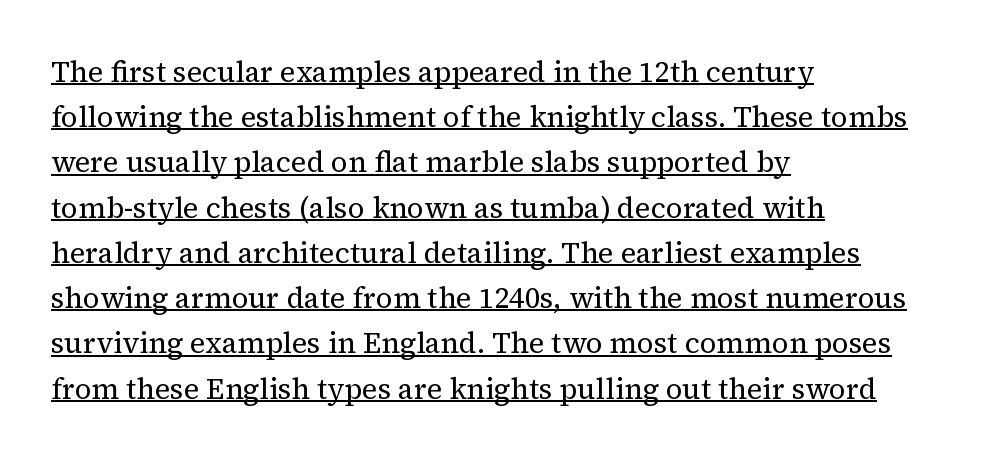
The image shows 29 px regular-weight serif type, upright; set left-aligned, normal line spacing (1.56x), normal letter spacing, underlined; medium stroke contrast and a medium x-height.
